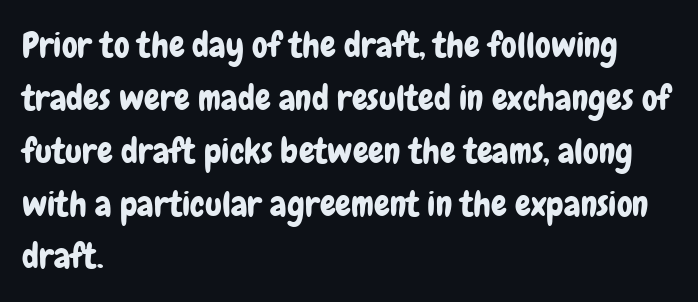
The text block is weighted toward the left margin, trailing off unevenly rightward. The area under the type is left untouched. Here the designer chose a conventional face with non-uniform glyph widths. A sans-serif font was chosen for this passage.
